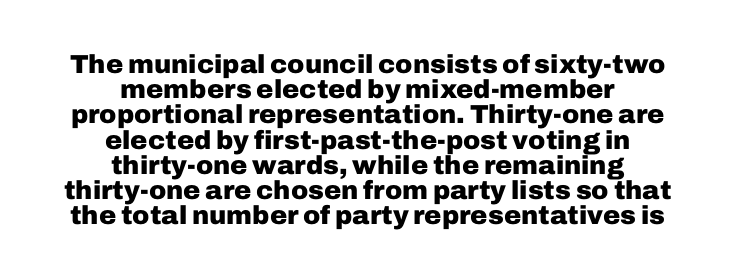
The image shows 26 px bold type, upright; set centered, tight line spacing (0.97x), normal letter spacing, not underlined.
